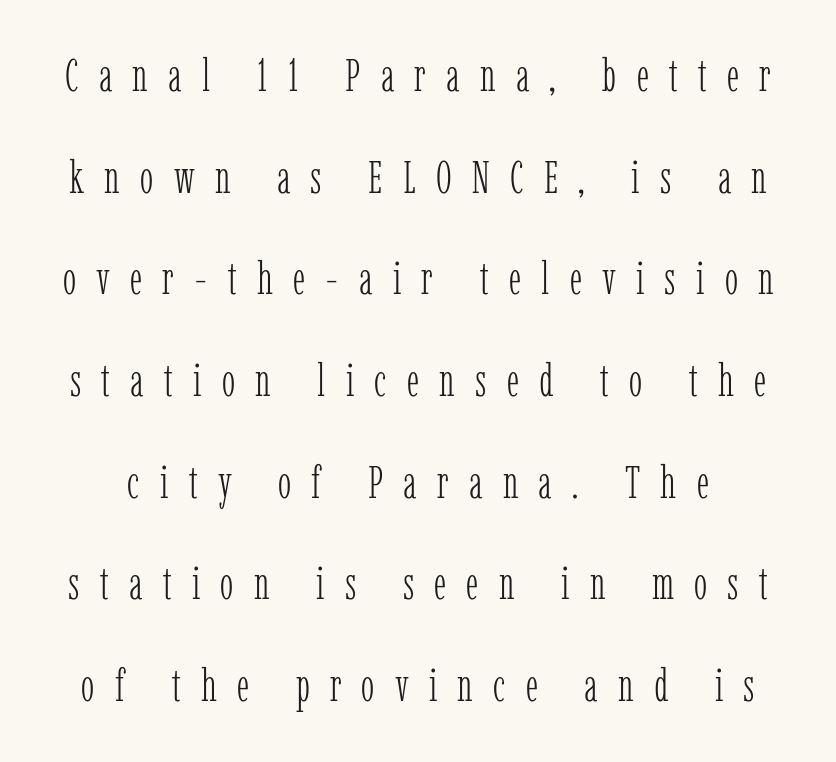
The image shows 45 px light, condensed serif type, upright; set loose line spacing (2.26x), unusually wide letter spacing (+0.45 em), not underlined; low stroke contrast and a medium x-height.
